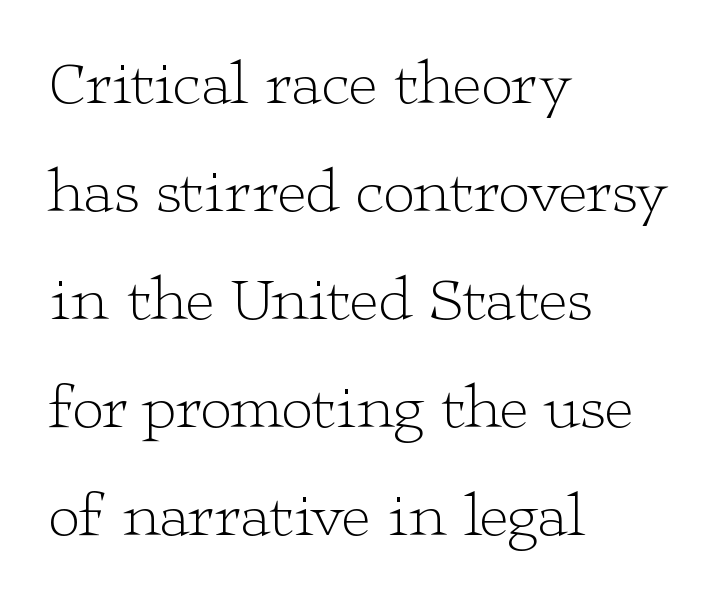
{"serif": "yes", "italic": "no", "bold": "no", "weight": "light", "width": "wide", "stroke_contrast": "low", "x_height": "medium", "monospaced": "no", "underline": "no", "align": "left", "line_spacing_ratio": 1.74, "letter_spacing": "normal", "letter_spacing_em": 0.0, "glyph_px": 62}
